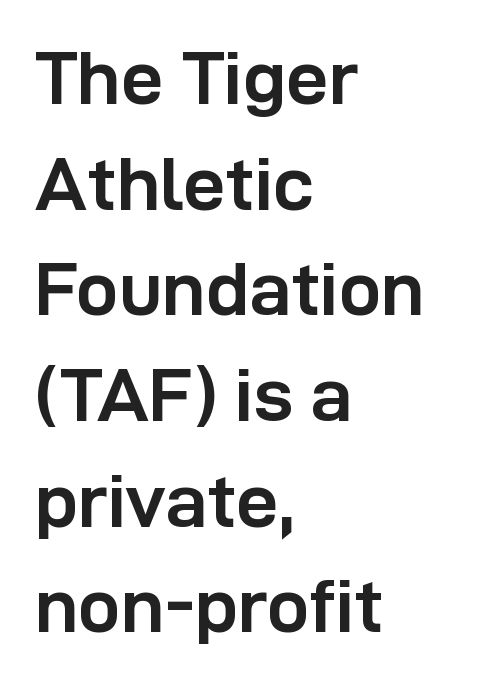
{"serif": "no", "italic": "no", "bold": "yes", "weight": "semibold", "width": "normal", "stroke_contrast": "low", "x_height": "medium", "monospaced": "no", "underline": "no", "align": "left", "line_spacing": "normal", "line_spacing_ratio": 1.39, "letter_spacing": "normal", "letter_spacing_em": 0.0, "glyph_px": 76}
